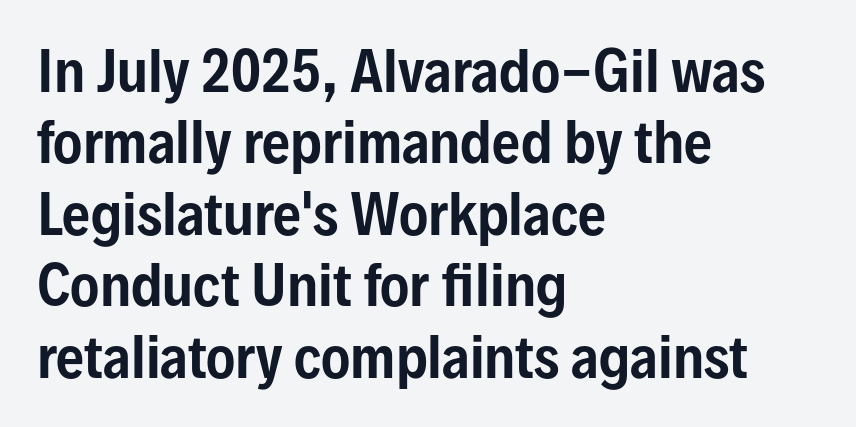
{"serif": "no", "italic": "no", "width": "condensed", "stroke_contrast": "low", "x_height": "medium", "monospaced": "no", "underline": "no", "align": "left", "line_spacing": "normal", "line_spacing_ratio": 1.3, "letter_spacing": "normal", "letter_spacing_em": 0.0, "glyph_px": 55}
